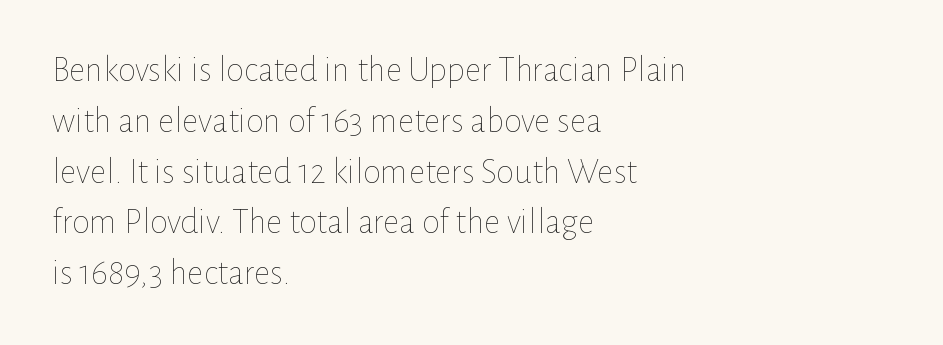
Q: Is the text bold? A: No.
Q: Is the text italic (slanted)? A: No, it is upright.
Q: Is the text underlined? A: No.
Q: How is the paragraph aligned? A: Left-aligned.
Q: Is the spacing between letters normal or unusually wide? A: Normal.
Q: Is the spacing between lines tight, normal or loose? A: Normal.
Q: Width (condensed, normal, or wide)? A: Normal.
Q: Stroke contrast? A: Low.
Q: x-height? A: Medium.
Q: Monospaced? A: No.
